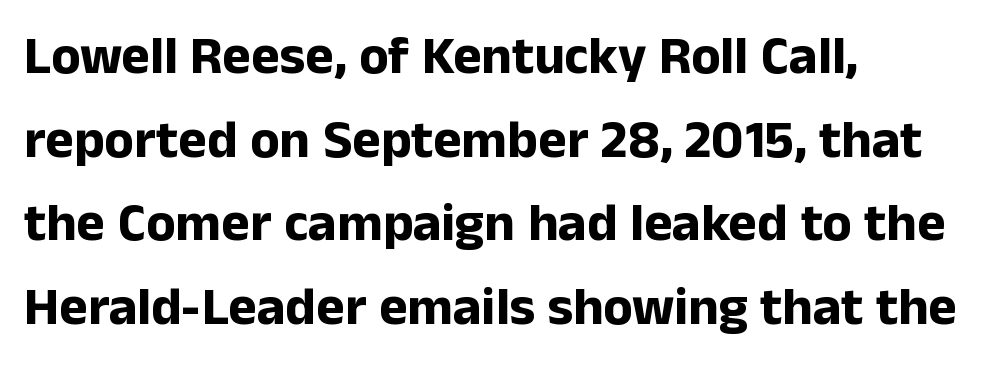
{"serif": "no", "italic": "no", "bold": "yes", "weight": "bold", "width": "normal", "stroke_contrast": "low", "x_height": "medium", "monospaced": "no", "underline": "no", "align": "left", "line_spacing": "normal", "line_spacing_ratio": 1.55, "letter_spacing": "normal", "letter_spacing_em": 0.0, "glyph_px": 54}
